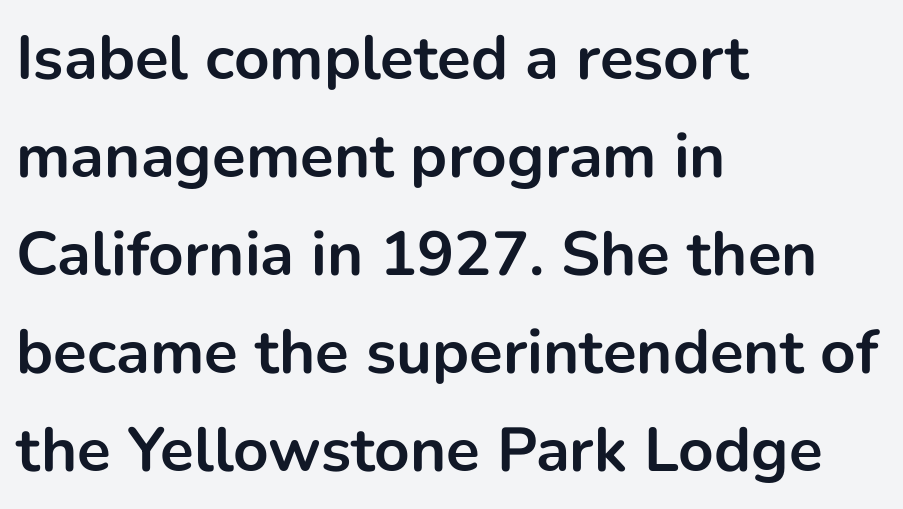
The image shows 62 px bold sans-serif type, upright; set left-aligned, normal line spacing (1.58x), normal letter spacing, not underlined; low stroke contrast and a medium x-height.
